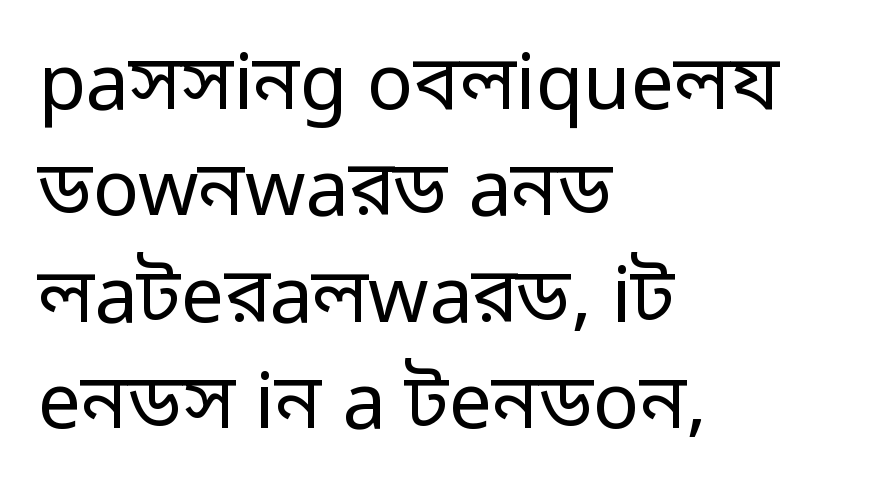
The image shows 77 px regular-weight sans-serif type, upright; set left-aligned, normal line spacing (1.38x), normal letter spacing, not underlined; low stroke contrast and a medium x-height.
